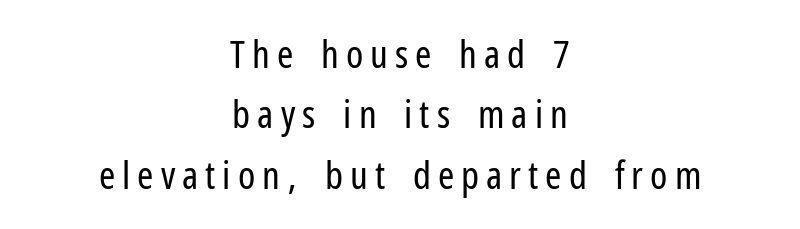
The image shows 39 px regular-weight, condensed sans-serif type, upright; set centered, normal line spacing (1.55x), not underlined; low stroke contrast and a medium x-height.
